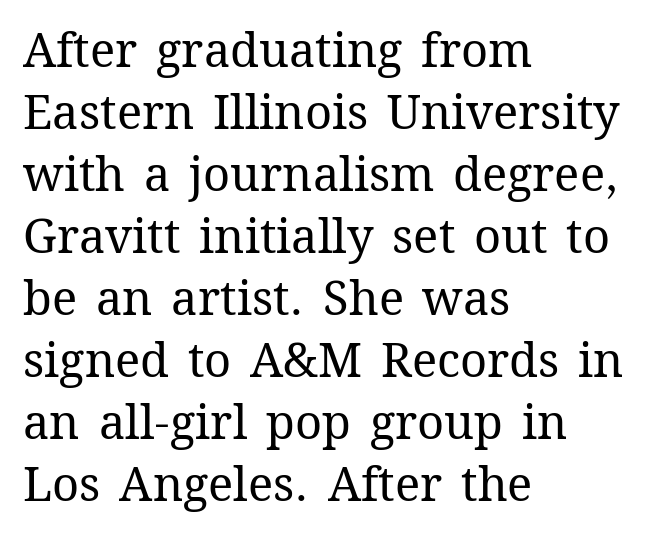
The image shows 47 px regular-weight type, upright; set left-aligned, normal line spacing (1.32x), normal letter spacing, not underlined; medium stroke contrast and a medium x-height.
